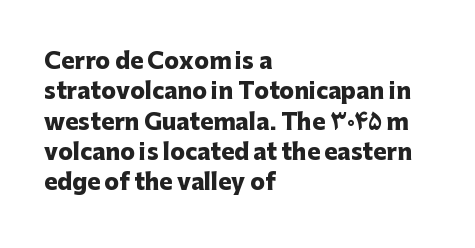
The image shows 22 px bold type, upright; set left-aligned, normal line spacing (1.38x), normal letter spacing, not underlined.
